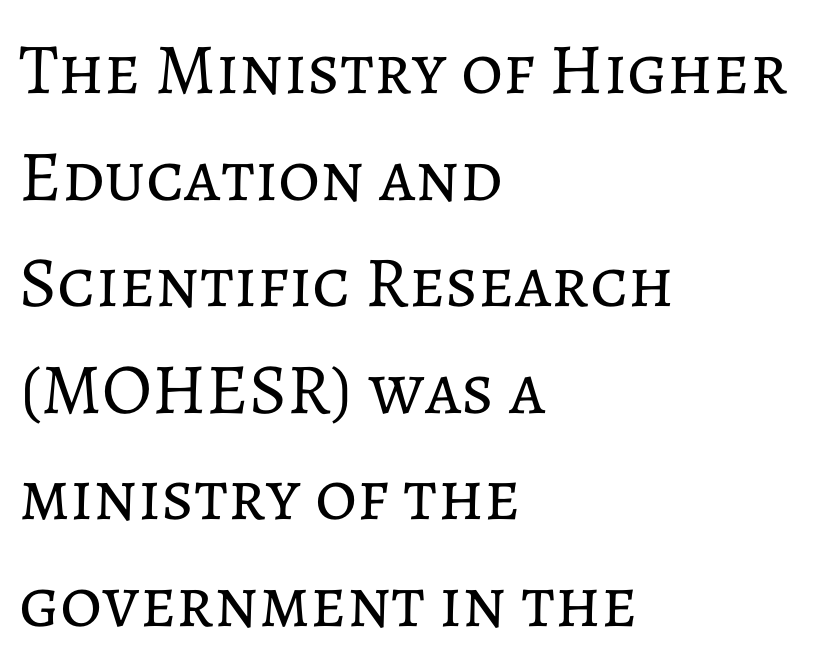
The image shows 72 px regular-weight type, upright; set left-aligned, normal line spacing (1.48x), normal letter spacing, not underlined; low stroke contrast and a medium x-height.
